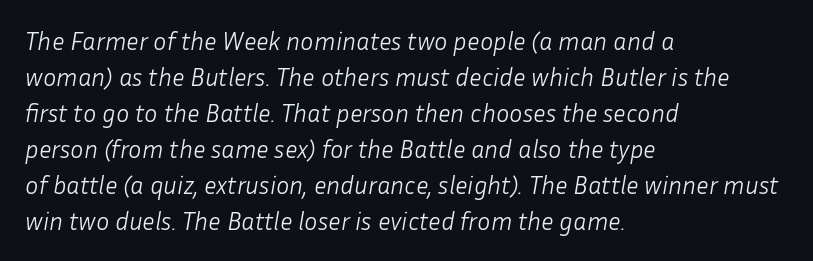
Slanted lettering throughout. A light-to-regular cut is what we see here. One glance says typical: line gaps are just what's usual. This rendering features lettering with no underline. Horizontal alignment here is leftward, the default for most running prose.
